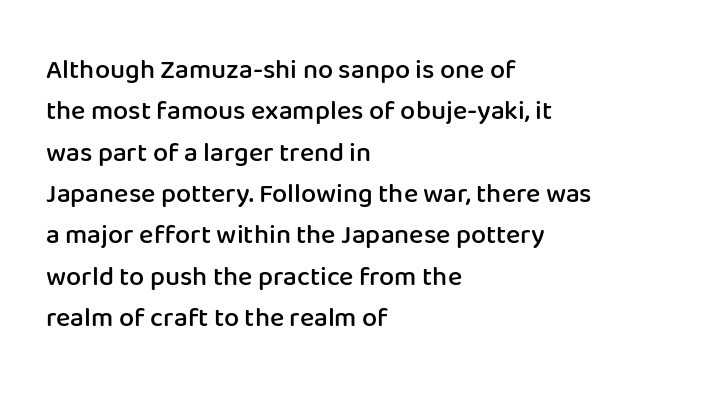
A student would call this left alignment; a typographer would say flush left, rag right. Line spacing here is normal. Tracking value appears to be zero — textbook default spacing. A typesetter would mark this as roman, not italic. Each glyph is drawn with semibold strokes, heavier than normal yet not fully bold. The strip under each line holds only bare page.
